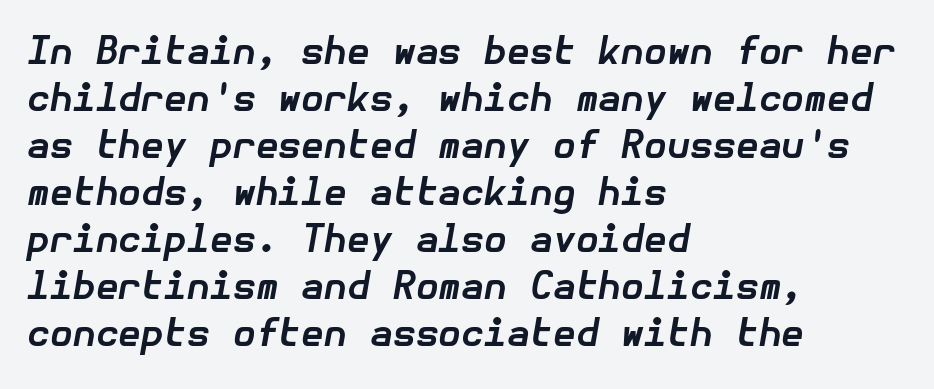
Q: Is the text bold? A: Yes.
Q: Is the text italic (slanted)? A: Yes, it leans right by about 10 degrees.
Q: Is the text underlined? A: No.
Q: How is the paragraph aligned? A: Left-aligned.
Q: Is the spacing between letters normal or unusually wide? A: Normal.
Q: Is the spacing between lines tight, normal or loose? A: Normal.
Q: Width (condensed, normal, or wide)? A: Normal.
Q: Stroke contrast? A: Low.
Q: x-height? A: Medium.
